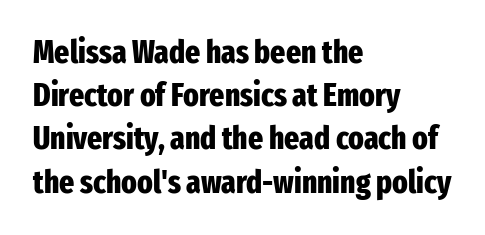
Thick stems and heavy bowls — unmistakably bold. Examine the stroke ends and you'll find no serifs. The glyphs are unaccompanied by any horizontal stroke below them. Note the varied advance widths — an 'i' is clearly narrower than an 'm'.
